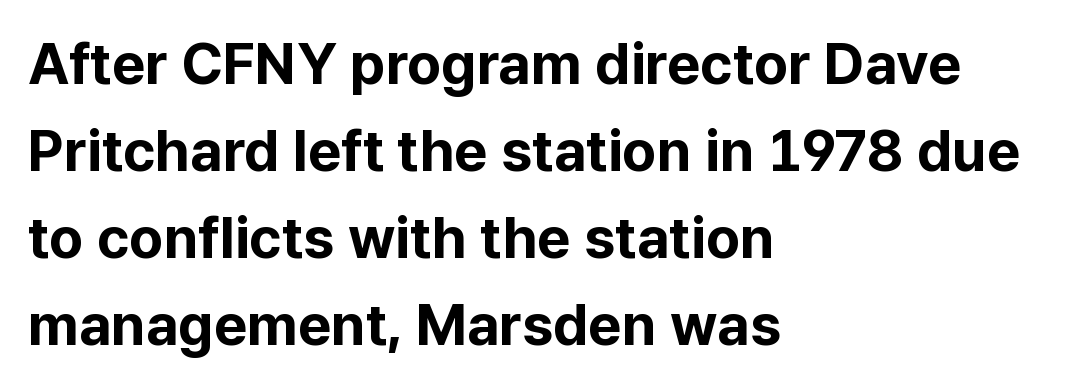
Nothing sits at the stroke ends, so this counts as sans-serif. Leftover space on each line is placed entirely after the last word. In terms of leading, this rendering sits right in the middle. Short note: letters normally spaced. A typesetter would call this proportional, since set widths differ per character.
